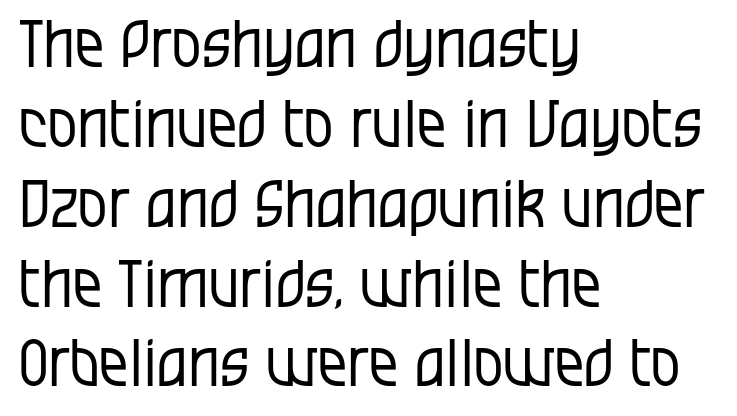
The image shows 66 px regular-weight, condensed sans-serif type, upright; set left-aligned, line spacing 1.21x, normal letter spacing, not underlined; low stroke contrast and a large x-height.
